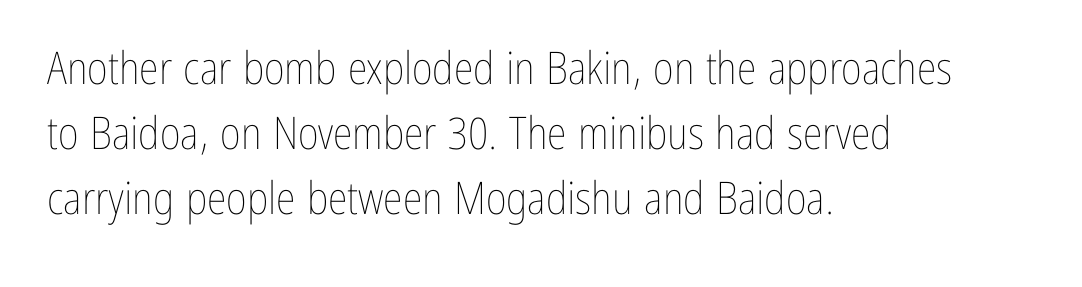
Q: Is the text bold? A: No.
Q: Is the text italic (slanted)? A: No, it is upright.
Q: Is the text underlined? A: No.
Q: How is the paragraph aligned? A: Left-aligned.
Q: Is the spacing between letters normal or unusually wide? A: Normal.
Q: Is the spacing between lines tight, normal or loose? A: Normal.
Q: Width (condensed, normal, or wide)? A: Condensed.
Q: Stroke contrast? A: Low.
Q: x-height? A: Medium.
Q: Monospaced? A: No.
